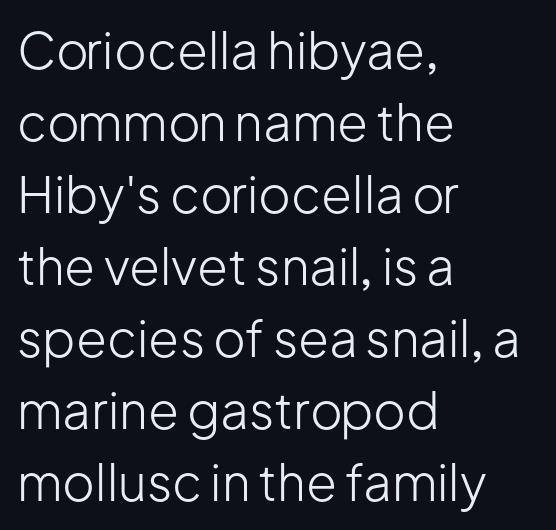
The image shows 50 px light sans-serif type, upright; set left-aligned, normal line spacing (1.44x), normal letter spacing, not underlined; low stroke contrast and a medium x-height.
